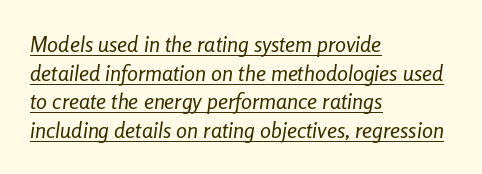
Q: Is the text bold? A: No.
Q: Is the text italic (slanted)? A: Yes, it leans right by about 8 degrees.
Q: Is the text underlined? A: Yes.
Q: How is the paragraph aligned? A: Left-aligned.
Q: Is the spacing between letters normal or unusually wide? A: Normal.
Q: Is the spacing between lines tight, normal or loose? A: Normal.
